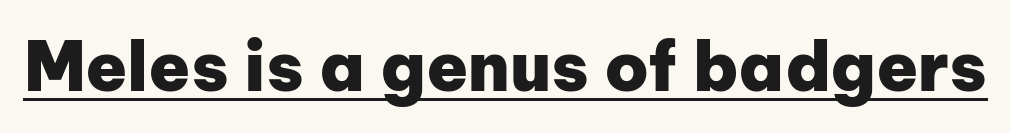
The image shows 68 px heavy sans-serif type, upright; set normal letter spacing, underlined; low stroke contrast and a medium x-height.
